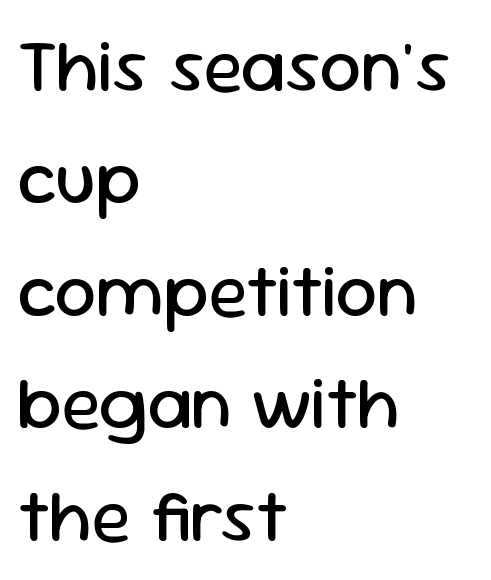
The passage shown stacks its lines at a standard gap. Plain, unruled lines of type. Varying glyph widths throughout — classic text-font behaviour. A classic flush-left, rag-right setting is used for this passage.
